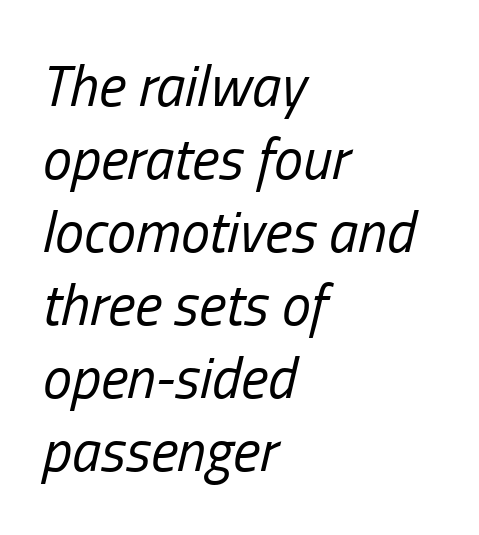
The image shows 58 px regular-weight, condensed type, italic (leaning right); set left-aligned, normal line spacing (1.26x), normal letter spacing, not underlined; low stroke contrast and a medium x-height.
